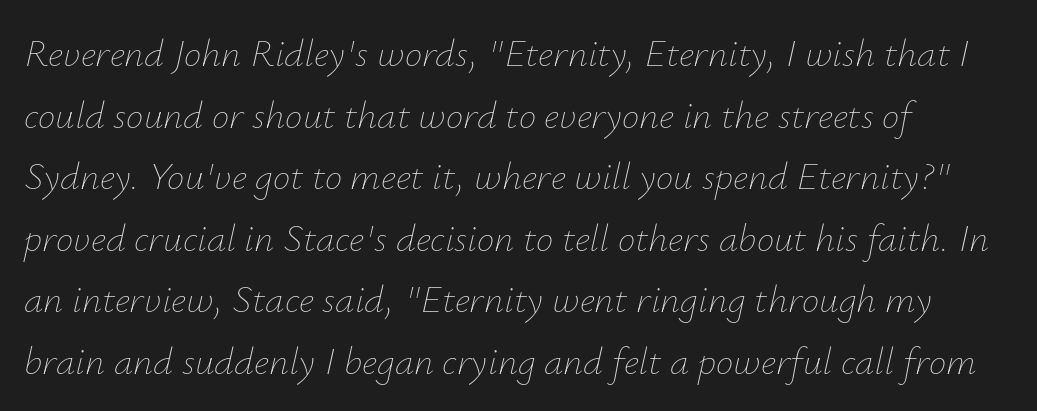
Q: Is the text bold? A: No.
Q: Is the text italic (slanted)? A: Yes, it leans right by about 12 degrees.
Q: Is the text underlined? A: No.
Q: How is the paragraph aligned? A: Left-aligned.
Q: Is the spacing between letters normal or unusually wide? A: Normal.
Q: Is the spacing between lines tight, normal or loose? A: Normal.
Q: Width (condensed, normal, or wide)? A: Normal.
Q: Stroke contrast? A: Low.
Q: x-height? A: Small.
Q: Monospaced? A: No.
